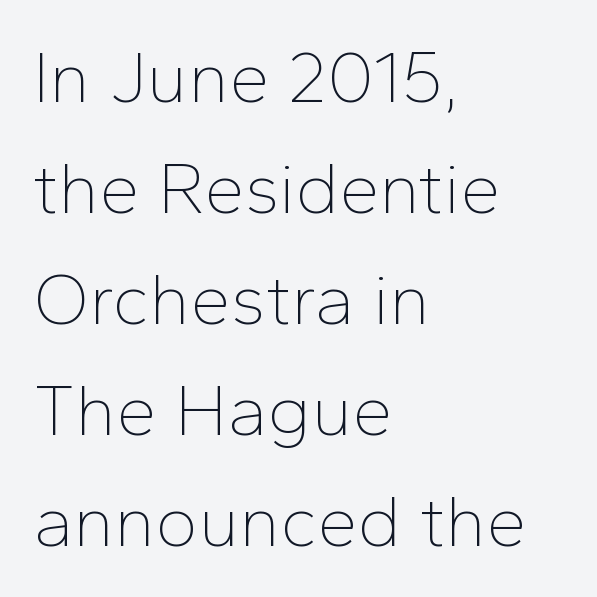
The image shows 72 px thin sans-serif type, upright; set left-aligned, normal line spacing (1.54x), normal letter spacing, not underlined; low stroke contrast and a medium x-height.
